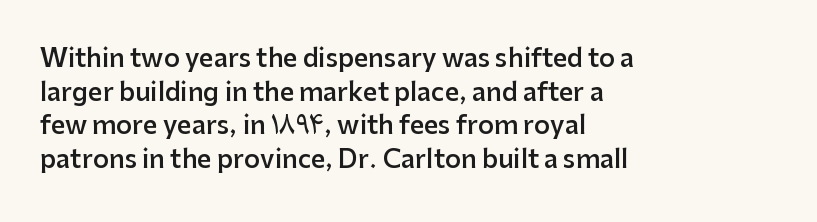
{"italic": "no", "bold": "semi", "underline": "no", "align": "left", "line_spacing": "normal", "line_spacing_ratio": 1.35, "letter_spacing": "normal", "letter_spacing_em": 0.0, "glyph_px": 25}
